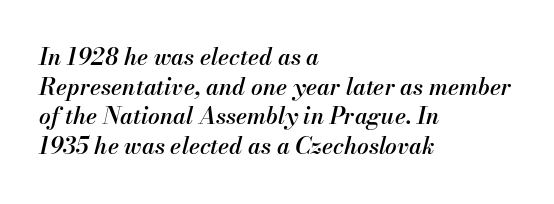
The image shows 23 px text type, italic (leaning right); set left-aligned, normal line spacing (1.29x), normal letter spacing, not underlined.
